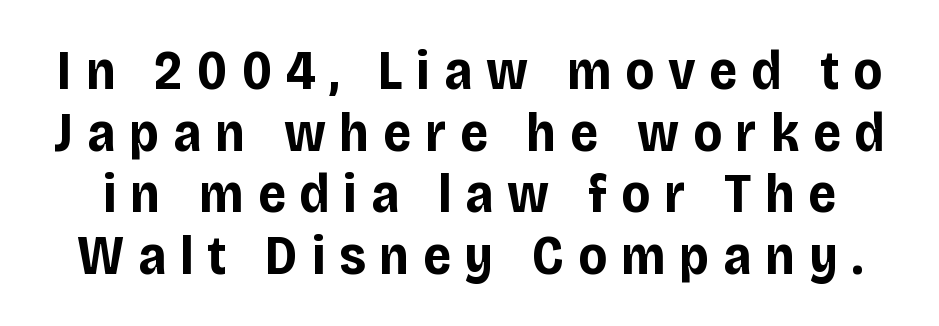
This sample uses expanded letter spacing, leaving extra air between glyphs. The letters are bold, with thick, heavy strokes. Any mark beneath the type? The region is blank. The passage shown is typed in a proportional face where columns would drift.
